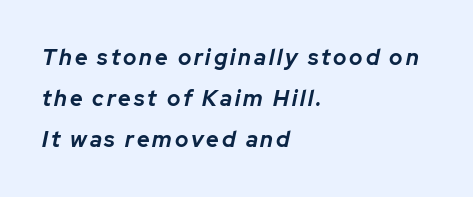
Is the type slanted? Yes — the strokes lean at a clear angle. No word sits above an underline. Caption: bold face, heavy strokes. Casual observation: everything's shoved over to the left.
